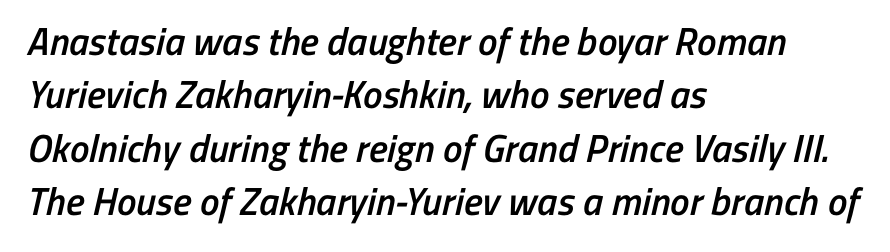
{"serif": "no", "bold": "semi", "weight": "semibold", "width": "condensed", "stroke_contrast": "low", "x_height": "medium", "monospaced": "no", "underline": "no", "align": "left", "line_spacing": "normal", "line_spacing_ratio": 1.37, "letter_spacing": "normal", "letter_spacing_em": 0.0, "glyph_px": 39}
